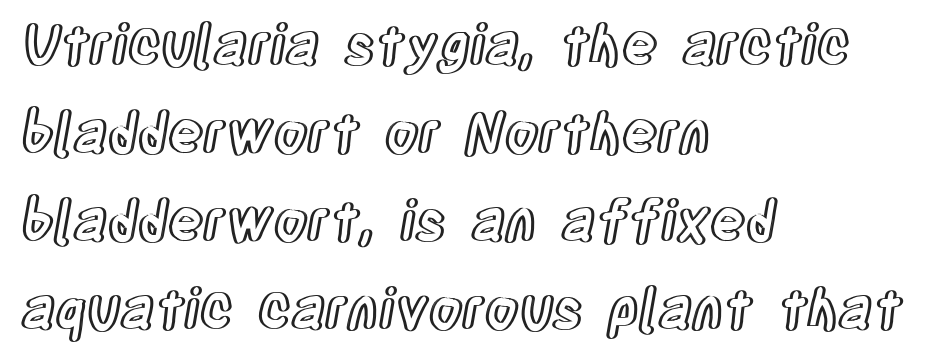
The image shows 55 px condensed type; set left-aligned, normal line spacing (1.6x), normal letter spacing, not underlined; a large x-height.
